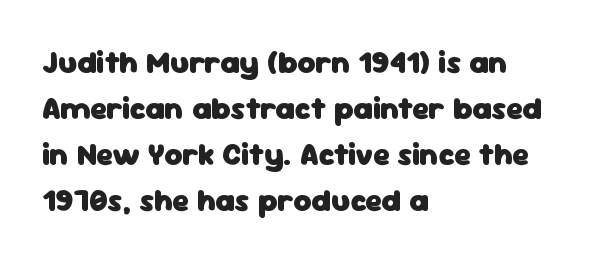
Q: Is the text bold? A: Yes.
Q: Is the text italic (slanted)? A: No, it is upright.
Q: Is the typeface a serif or a sans-serif typeface? A: Sans-serif.
Q: Is the text underlined? A: No.
Q: How is the paragraph aligned? A: Left-aligned.
Q: Is the spacing between letters normal or unusually wide? A: Normal.
Q: Is the spacing between lines tight, normal or loose? A: Normal.
Q: Width (condensed, normal, or wide)? A: Normal.
Q: Stroke contrast? A: Low.
Q: x-height? A: Medium.
Q: Monospaced? A: No.
